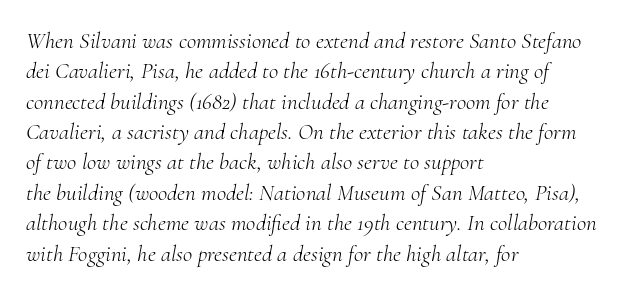
The image shows 23 px text type, italic (leaning right); set left-aligned, normal line spacing (1.32x), normal letter spacing, not underlined.
